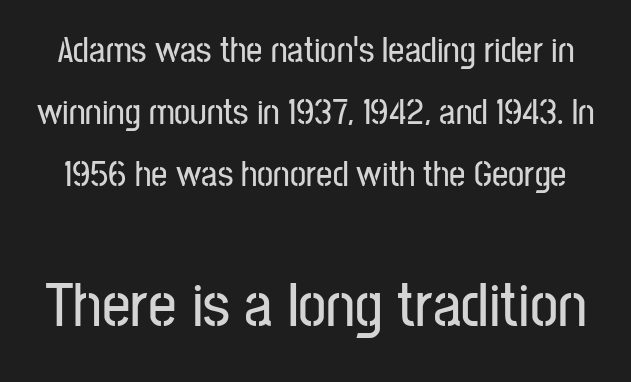
{"serif": "no", "italic": "no", "width": "condensed", "stroke_contrast": "low", "x_height": "medium", "monospaced": "no", "underline": "no", "line_spacing_ratio": 1.72, "letter_spacing": "normal", "letter_spacing_em": 0.0, "larger_block": "second", "size_ratio": 1.75, "glyph_px": 63}
